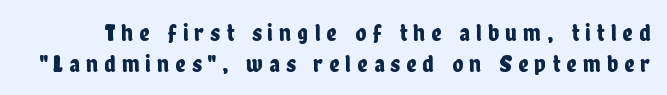
The image shows 25 px text type, upright; set line spacing 1.24x, unusually wide letter spacing (+0.25 em), not underlined.
